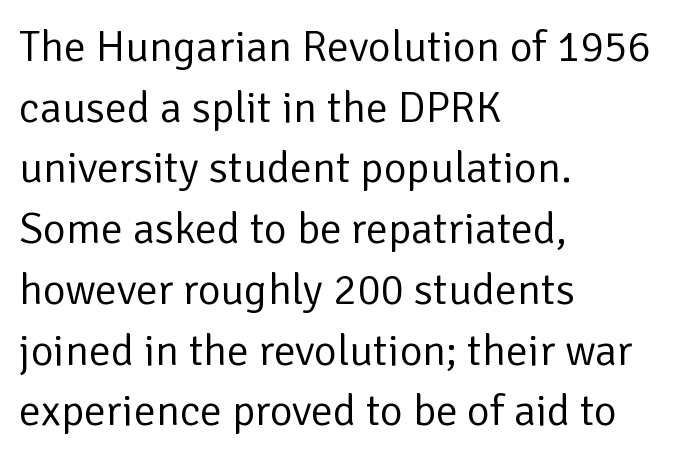
{"serif": "no", "italic": "no", "bold": "no", "weight": "regular", "width": "normal", "stroke_contrast": "low", "x_height": "medium", "monospaced": "no", "underline": "no", "align": "left", "line_spacing": "normal", "line_spacing_ratio": 1.38, "letter_spacing": "normal", "letter_spacing_em": 0.0, "glyph_px": 44}
